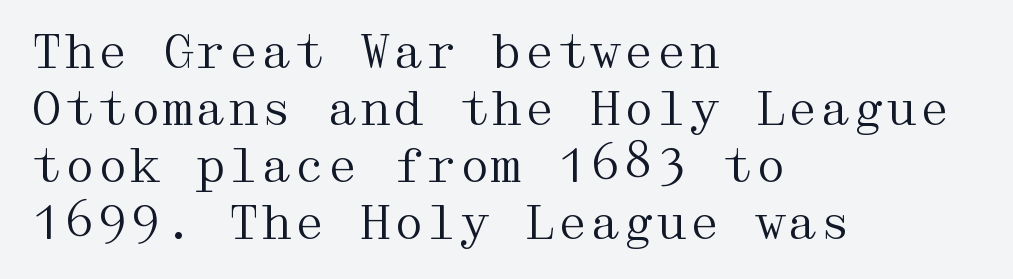
Q: Is the text bold? A: No.
Q: Is the text italic (slanted)? A: No, it is upright.
Q: Is the typeface a serif or a sans-serif typeface? A: Serif.
Q: Is the text underlined? A: No.
Q: How is the paragraph aligned? A: Left-aligned.
Q: Is the spacing between letters normal or unusually wide? A: Normal.
Q: Width (condensed, normal, or wide)? A: Wide.
Q: Stroke contrast? A: Medium.
Q: x-height? A: Medium.
